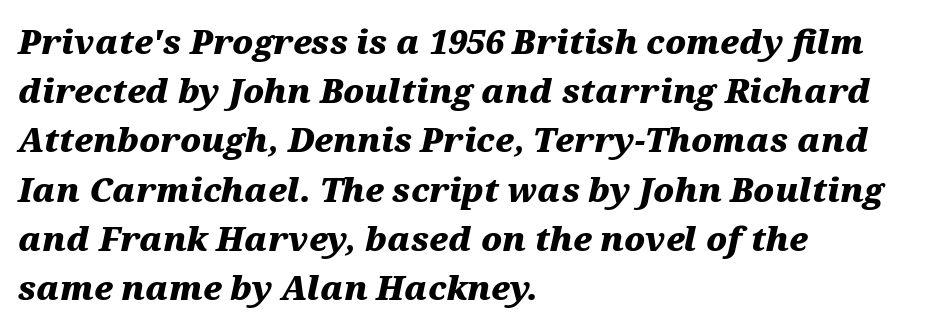
Q: Is the text bold? A: Yes.
Q: Is the text italic (slanted)? A: Yes, it leans right by about 12 degrees.
Q: Is the text underlined? A: No.
Q: How is the paragraph aligned? A: Left-aligned.
Q: Is the spacing between letters normal or unusually wide? A: Normal.
Q: Is the spacing between lines tight, normal or loose? A: Normal.
Q: Width (condensed, normal, or wide)? A: Wide.
Q: Stroke contrast? A: Medium.
Q: x-height? A: Medium.
Q: Monospaced? A: No.
